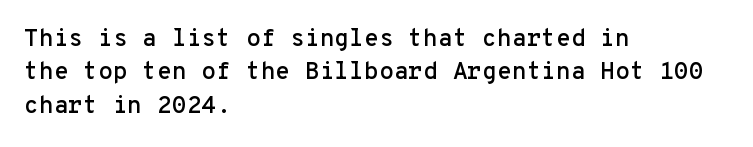
{"italic": "no", "underline": "no", "align": "left", "line_spacing": "normal", "line_spacing_ratio": 1.39, "letter_spacing": "normal", "letter_spacing_em": 0.0, "glyph_px": 24}
